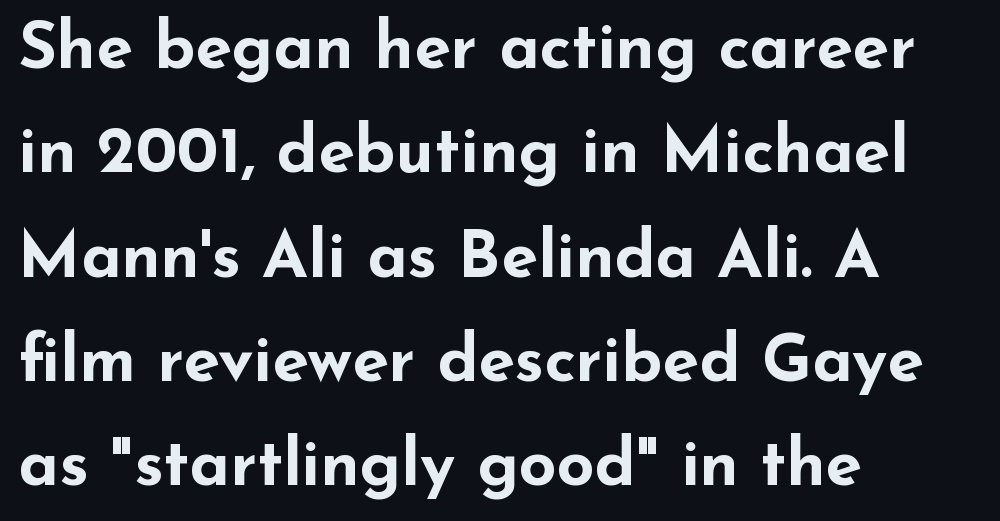
The image shows 66 px bold, wide sans-serif type, upright; set left-aligned, normal line spacing (1.58x), normal letter spacing, not underlined; low stroke contrast and a small x-height.
